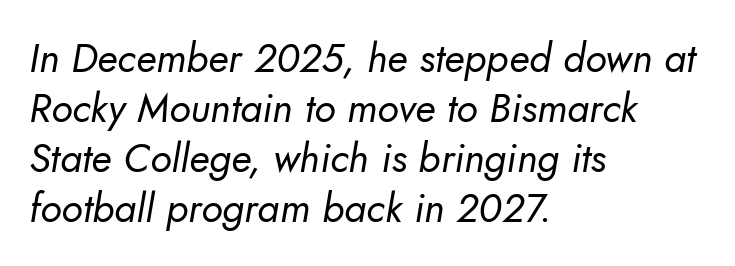
{"serif": "no", "bold": "no", "weight": "regular", "width": "normal", "stroke_contrast": "low", "x_height": "small", "monospaced": "no", "underline": "no", "align": "left", "line_spacing": "normal", "line_spacing_ratio": 1.25, "letter_spacing": "normal", "letter_spacing_em": 0.0, "glyph_px": 40}
